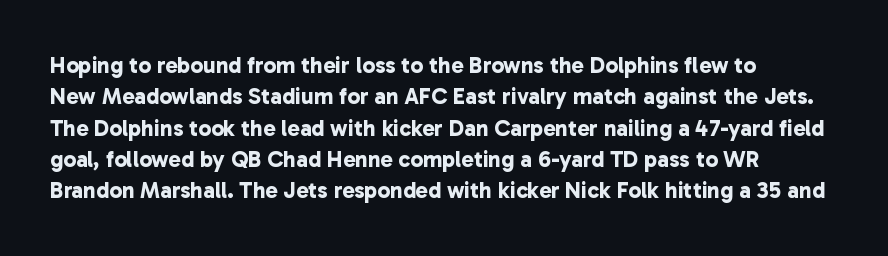
Observe the ordinary spacing: letters are neighbours, not strangers. Is the block centered? No — it sits flush against the left margin. Regular leading. Descender tails drop into unmarked territory. Heavy-handed strokes throughout: this text is bold.
